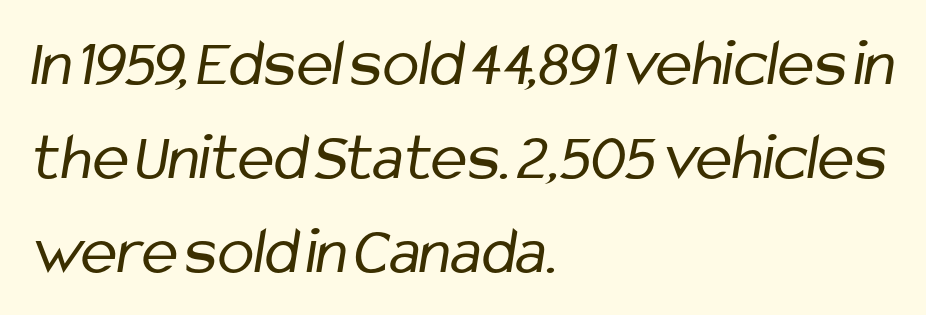
Q: Is the text bold? A: No.
Q: Is the typeface a serif or a sans-serif typeface? A: Sans-serif.
Q: Is the text underlined? A: No.
Q: How is the paragraph aligned? A: Left-aligned.
Q: Is the spacing between letters normal or unusually wide? A: Normal.
Q: Is the spacing between lines tight, normal or loose? A: Normal.
Q: Width (condensed, normal, or wide)? A: Condensed.
Q: Stroke contrast? A: Low.
Q: x-height? A: Medium.
Q: Monospaced? A: No.
